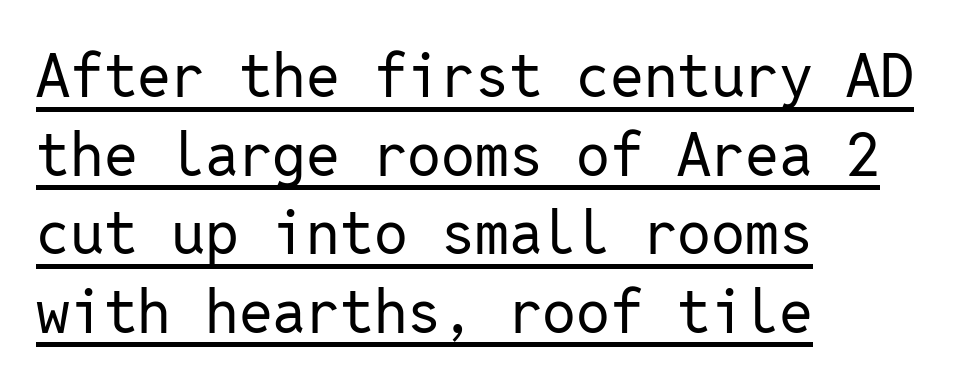
{"serif": "no", "italic": "no", "bold": "no", "weight": "regular", "width": "normal", "stroke_contrast": "low", "x_height": "medium", "monospaced": "yes", "underline": "yes", "align": "left", "line_spacing": "normal", "line_spacing_ratio": 1.31, "letter_spacing": "normal", "letter_spacing_em": 0.0, "glyph_px": 60}
